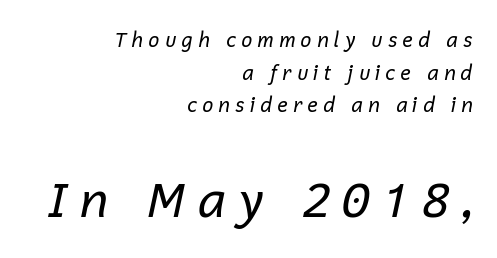
The image shows 49 px regular-weight type, italic (leaning right); set right-aligned, normal line spacing (1.63x), unusually wide letter spacing (+0.23 em), not underlined; the second (bottom) block is 2.45x larger; low stroke contrast and a medium x-height.
